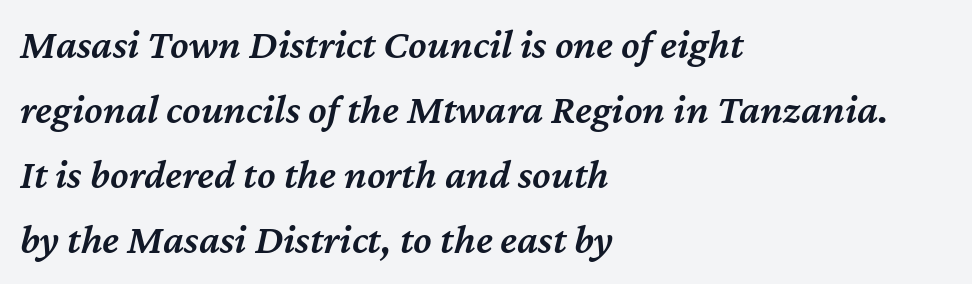
{"italic": "yes", "lean": "right", "slant_degrees": 12, "bold": "semi", "weight": "semibold", "width": "normal", "stroke_contrast": "medium", "x_height": "medium", "monospaced": "no", "underline": "no", "align": "left", "line_spacing": "normal", "line_spacing_ratio": 1.55, "letter_spacing": "normal", "letter_spacing_em": 0.0, "glyph_px": 42}
